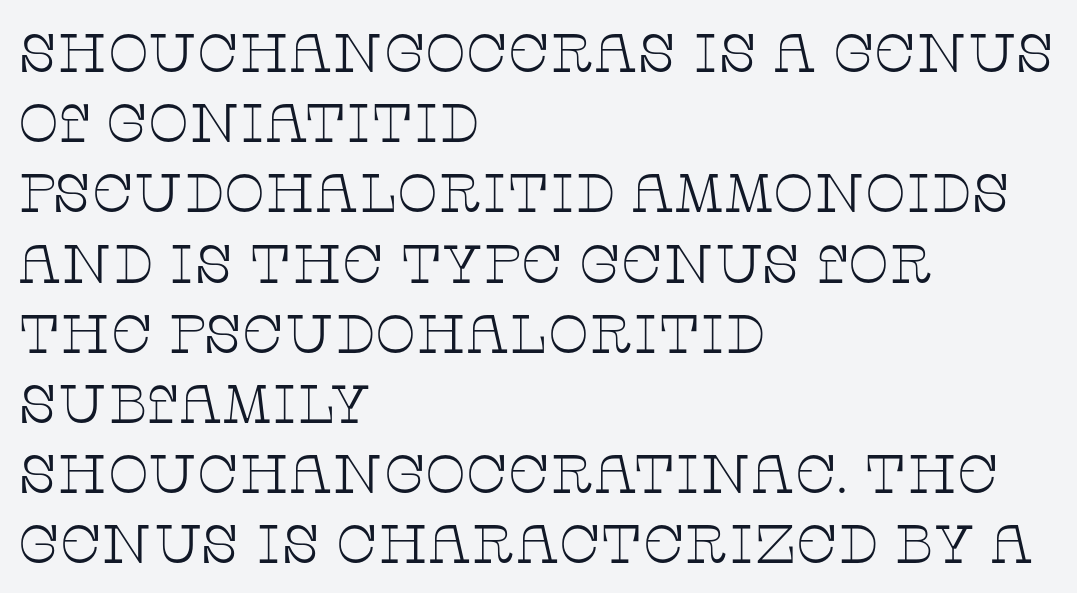
The image shows 54 px thin, wide serif type, upright; set left-aligned, normal line spacing (1.3x), normal letter spacing, not underlined; low stroke contrast and a large x-height.
